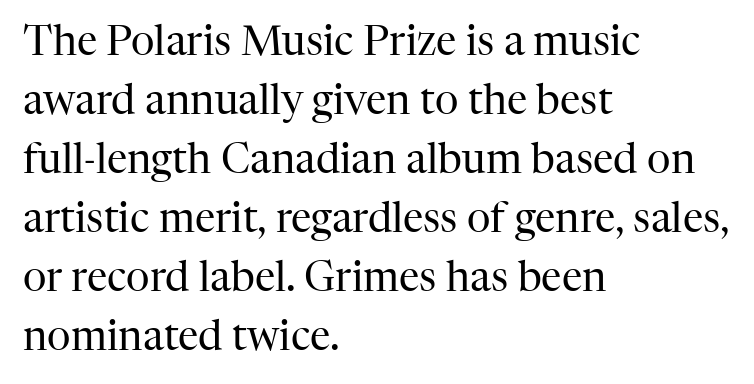
The line-height multiplier appears to be the usual default. Here the designer chose a conventional face with non-uniform glyph widths. Upright lettering throughout. Lines of text with bare space underneath. The compositor pushed each line to the left boundary.
